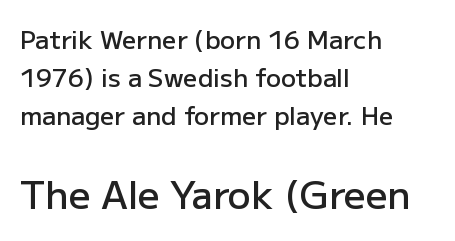
Q: Is the text bold? A: Semi-bold.
Q: Is the text italic (slanted)? A: No, it is upright.
Q: Is the typeface a serif or a sans-serif typeface? A: Sans-serif.
Q: Is the text underlined? A: No.
Q: How is the paragraph aligned? A: Left-aligned.
Q: Is the spacing between letters normal or unusually wide? A: Normal.
Q: Is the spacing between lines tight, normal or loose? A: Normal.
Q: Which block of text is set in a larger size, the first (top) or the second (bottom)? A: The second (bottom) one.
Q: Width (condensed, normal, or wide)? A: Normal.
Q: Stroke contrast? A: Low.
Q: x-height? A: Medium.
Q: Monospaced? A: No.
